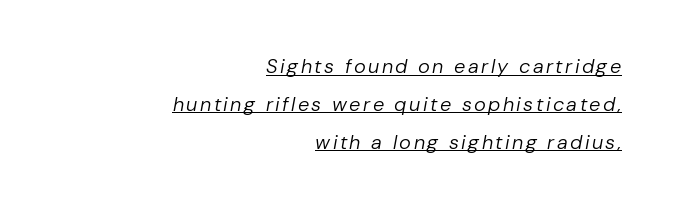
{"italic": "yes", "lean": "right", "slant_degrees": 10, "bold": "no", "underline": "yes", "align": "right", "line_spacing_ratio": 1.89, "glyph_px": 20}
